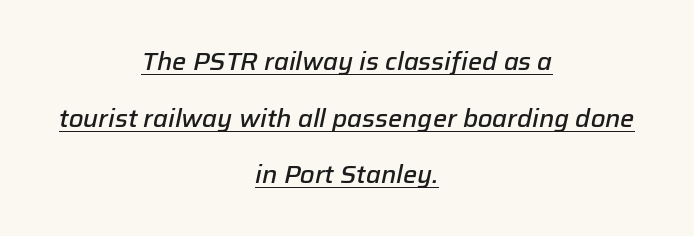
Q: Is the text bold? A: Semi-bold.
Q: Is the text italic (slanted)? A: Yes, it leans right by about 12 degrees.
Q: Is the text underlined? A: Yes.
Q: How is the paragraph aligned? A: Centered.
Q: Is the spacing between letters normal or unusually wide? A: Normal.
Q: Is the spacing between lines tight, normal or loose? A: Loose.
